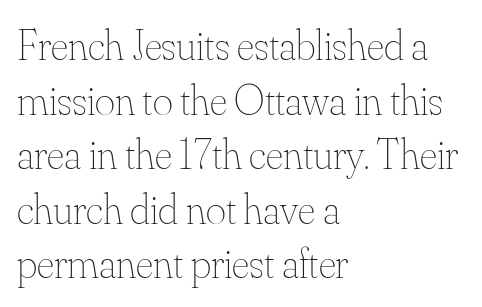
Varying glyph widths throughout — classic text-font behaviour. A clean baseline with only descenders dipping below it. Is the stroke heavy? The answer is a plain regular-or-lighter. How are the letters spaced? Ordinarily, with no added tracking. A typesetter would call this leading conventional body-copy spacing.
